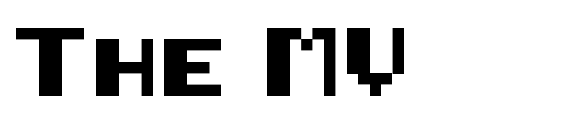
{"serif": "no", "italic": "no", "width": "normal", "stroke_contrast": "medium", "x_height": "large", "underline": "no", "letter_spacing": "normal", "letter_spacing_em": 0.0, "glyph_px": 57}
